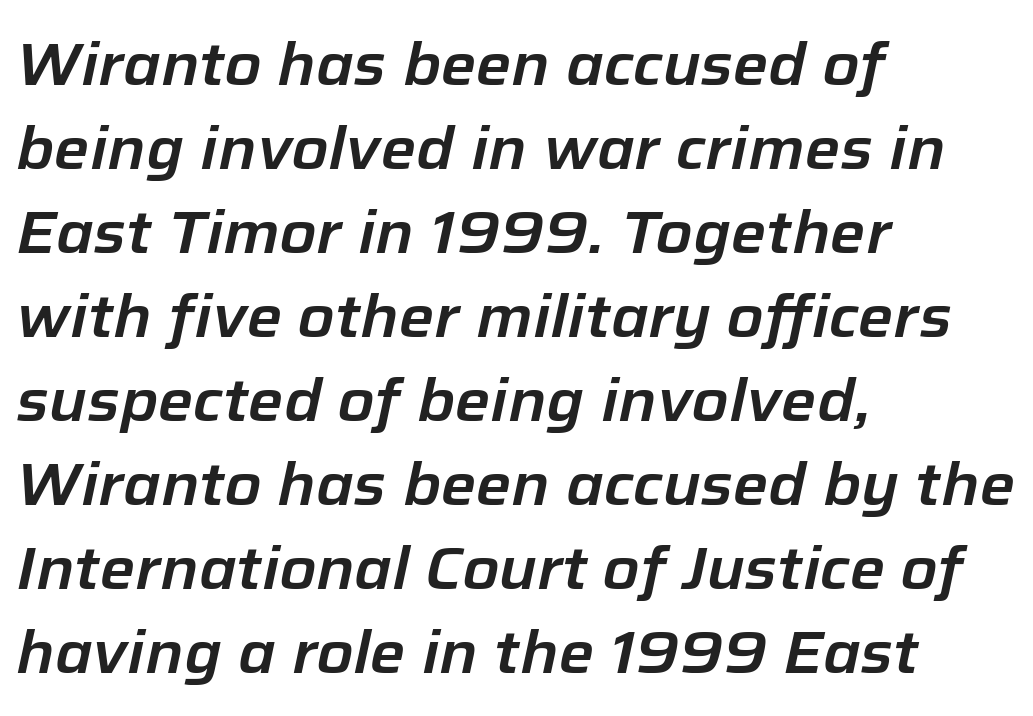
Q: Is the text italic (slanted)? A: Yes, it leans right by about 12 degrees.
Q: Is the text underlined? A: No.
Q: How is the paragraph aligned? A: Left-aligned.
Q: Is the spacing between letters normal or unusually wide? A: Normal.
Q: Is the spacing between lines tight, normal or loose? A: Normal.
Q: Width (condensed, normal, or wide)? A: Normal.
Q: Stroke contrast? A: Low.
Q: x-height? A: Medium.
Q: Monospaced? A: No.
